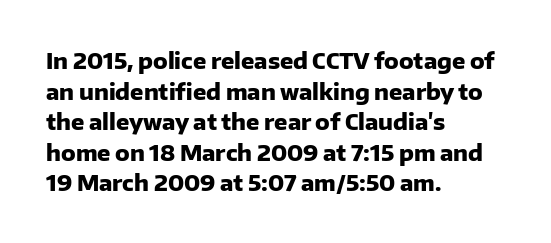
Q: Is the text bold? A: Yes.
Q: Is the text italic (slanted)? A: No, it is upright.
Q: Is the text underlined? A: No.
Q: How is the paragraph aligned? A: Left-aligned.
Q: Is the spacing between letters normal or unusually wide? A: Normal.
Q: Is the spacing between lines tight, normal or loose? A: Normal.
